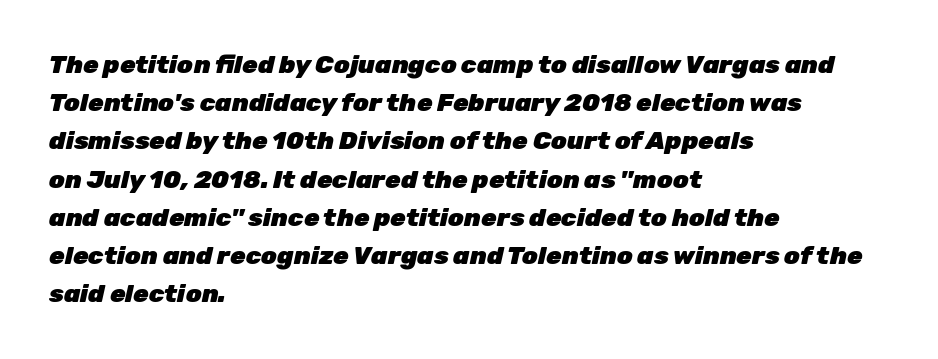
{"italic": "yes", "lean": "right", "slant_degrees": 12, "bold": "yes", "underline": "no", "align": "left", "line_spacing": "normal", "line_spacing_ratio": 1.53, "letter_spacing": "normal", "letter_spacing_em": 0.0, "glyph_px": 25}
